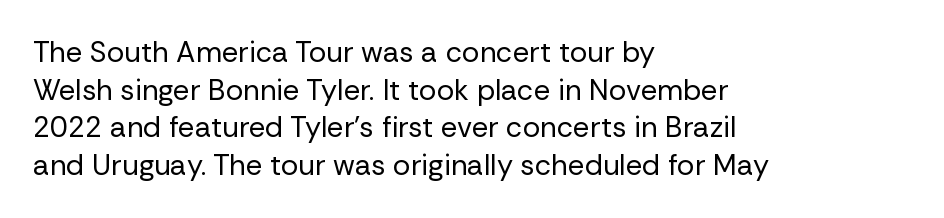
Is the letter spacing exaggerated? No — it looks like the ordinary default. Compared with a typical body face, this is equally light or lighter still. The axis of the letterforms is exactly vertical. Nothing sits at the stroke ends, so this counts as sans-serif. You could not count columns in this text — the font is proportionally spaced. In CSS terms this would be text-align: left.
